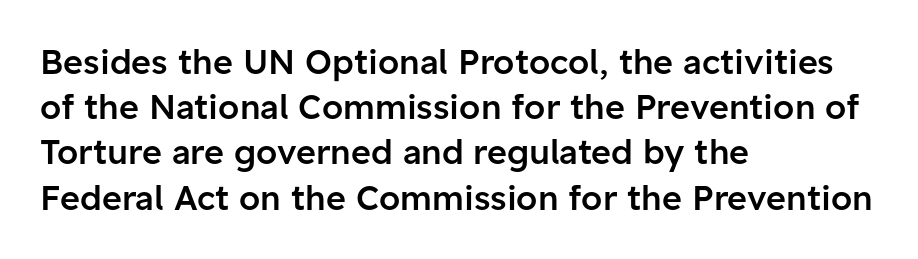
This is moderately heavy type, rendered in semibold. Successive baselines arrive at the customary interval. The passage is arranged the way most books set body copy — flush left. The passage shown is not underscored anywhere.
